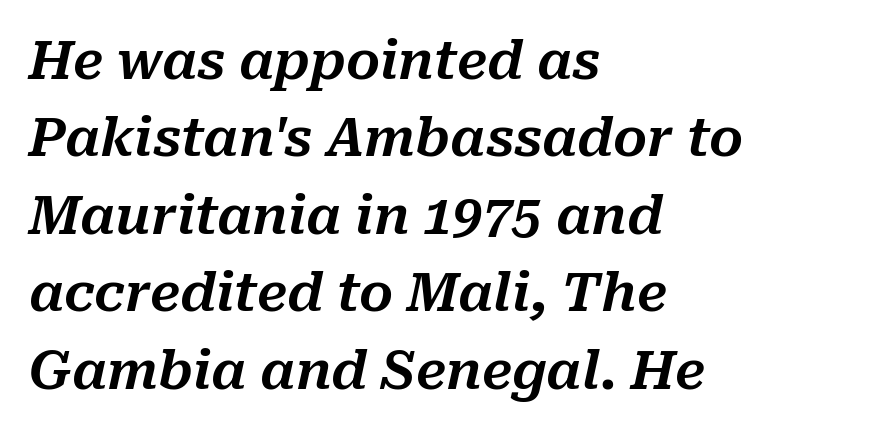
{"italic": "yes", "lean": "right", "slant_degrees": 10, "width": "normal", "stroke_contrast": "medium", "x_height": "medium", "monospaced": "no", "underline": "no", "align": "left", "line_spacing": "normal", "line_spacing_ratio": 1.46, "letter_spacing": "normal", "letter_spacing_em": 0.0, "glyph_px": 53}
